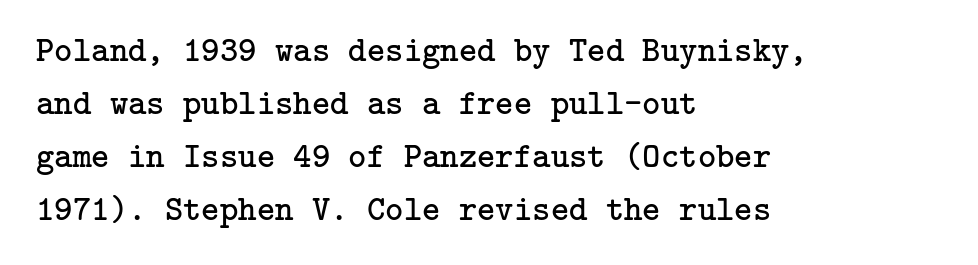
No word sits above an underline. No italicization has been applied; the sample stays upright. Each line starts at the same left margin while the right side varies. The strokes carry an ordinary text weight at most. Caption: standard tracking, unaltered. Are there feet on the stems? There are — it's a serif.
